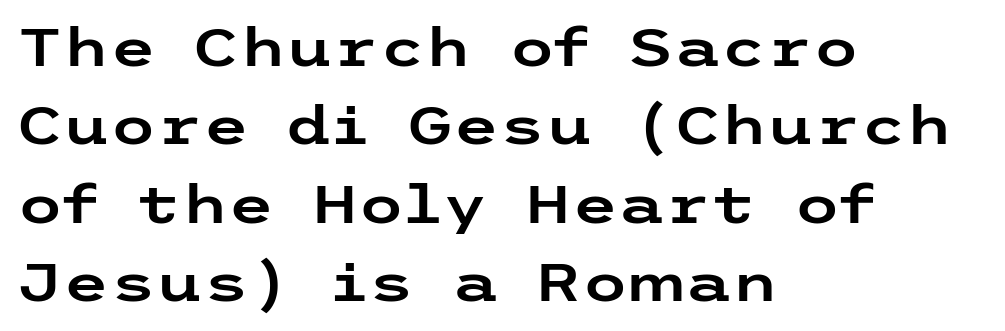
Beneath every word, the page is bare. This sample uses an upright cut, with every glyph sitting square on the baseline. Look at the tracking — it's just the regular setting, nothing added. Is the block centered? No — it sits flush against the left margin.
